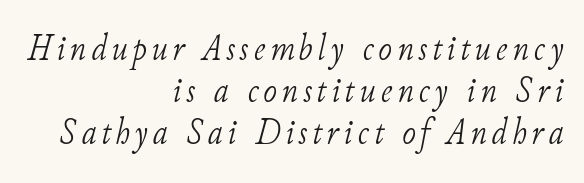
{"serif": "yes", "italic": "yes", "lean": "right", "slant_degrees": 11, "bold": "no", "weight": "light", "width": "normal", "stroke_contrast": "low", "x_height": "small", "monospaced": "no", "underline": "no", "align": "right", "line_spacing": "tight", "line_spacing_ratio": 1.13, "glyph_px": 37}
